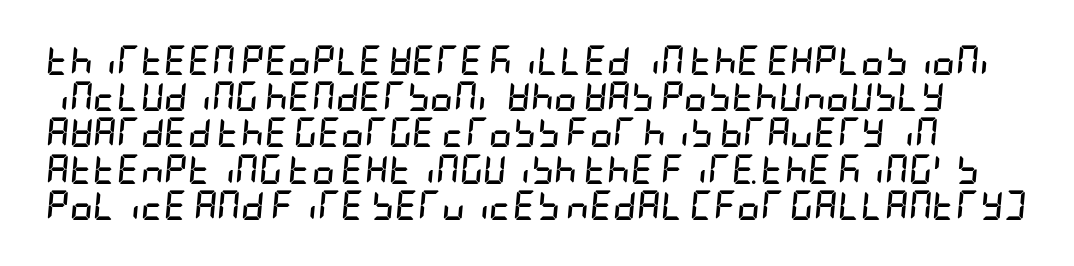
{"italic": "yes", "lean": "right", "slant_degrees": 5, "bold": "yes", "weight": "semibold", "width": "condensed", "stroke_contrast": "low", "x_height": "large", "underline": "no", "line_spacing": "normal", "line_spacing_ratio": 1.25, "letter_spacing": "normal", "letter_spacing_em": 0.0, "glyph_px": 29}
